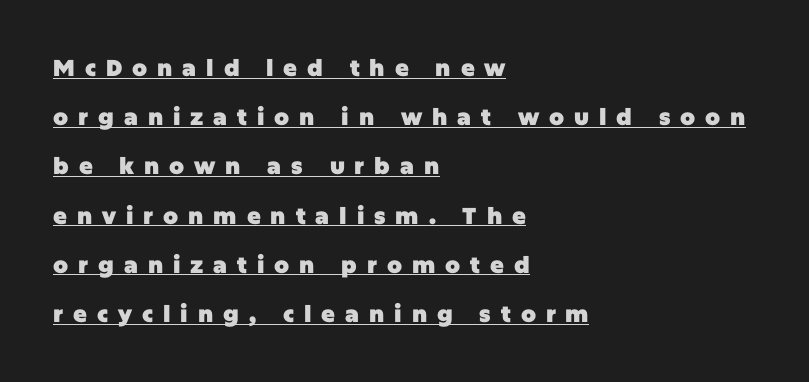
A typographer would call this underscored text. Summary of weight: heavy, a full bold. Honestly, the letter spacing is so wide it's the main thing you notice. What's the leading like? Stretched, with rows far apart.
